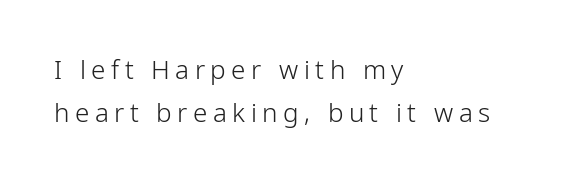
No extra ink here — the face is not bold. Letter spacing: wide. What's the leading like? Ordinary, nothing unusual. This is the regular roman posture of the typeface.
